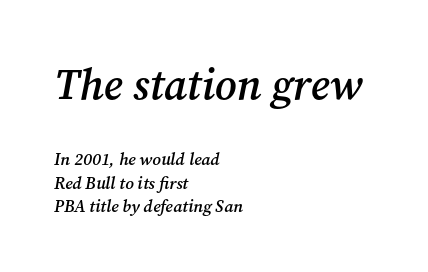
Horizontal alignment here is leftward, the default for most running prose. Every character sits at an angle, as italics do. In terms of leading, this rendering sits right in the middle. Descenders are the only things crossing below the line. Between one letter and the next there's only the usual sliver of space.
